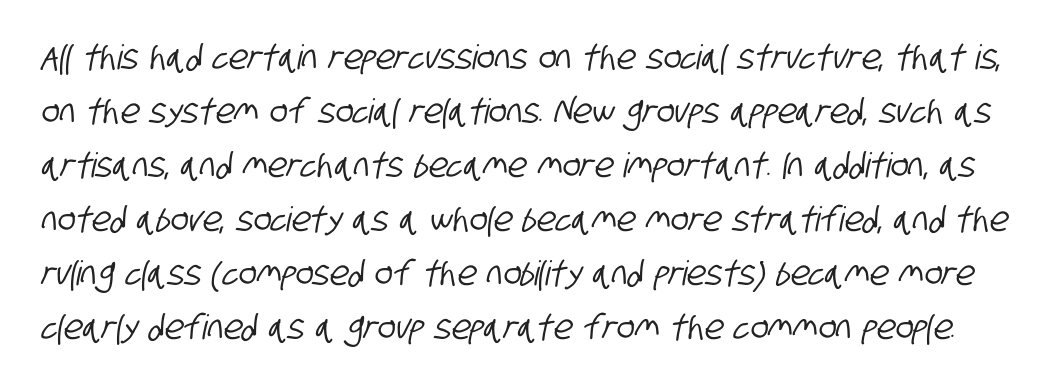
Quick note: underline off. Note the varied advance widths — an 'i' is clearly narrower than an 'm'. Are there feet on the stems? There aren't — it's a sans. In terms of letterspacing, this is plain default setting. Vertically, the passage feels balanced, rows spaced as you'd expect.
